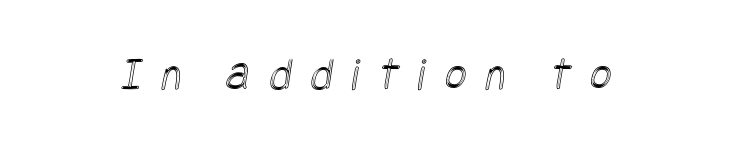
{"width": "condensed", "x_height": "large", "underline": "no", "letter_spacing": "wide", "letter_spacing_em": 0.41, "glyph_px": 47}
